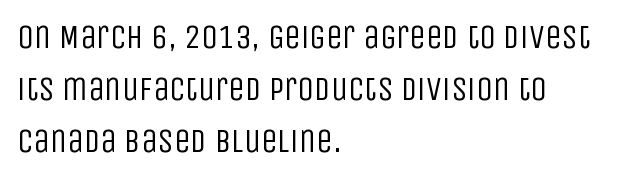
{"serif": "no", "italic": "no", "bold": "no", "weight": "regular", "width": "condensed", "stroke_contrast": "low", "x_height": "large", "monospaced": "no", "underline": "no", "align": "left", "line_spacing": "normal", "line_spacing_ratio": 1.57, "letter_spacing": "normal", "letter_spacing_em": 0.0, "glyph_px": 33}
